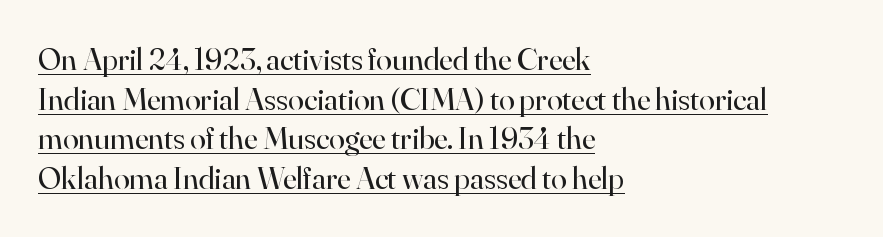
Q: Is the text bold? A: No.
Q: Is the text italic (slanted)? A: No, it is upright.
Q: Is the typeface a serif or a sans-serif typeface? A: Serif.
Q: Is the text underlined? A: Yes.
Q: How is the paragraph aligned? A: Left-aligned.
Q: Is the spacing between letters normal or unusually wide? A: Normal.
Q: Width (condensed, normal, or wide)? A: Normal.
Q: Stroke contrast? A: High.
Q: x-height? A: Small.
Q: Monospaced? A: No.
